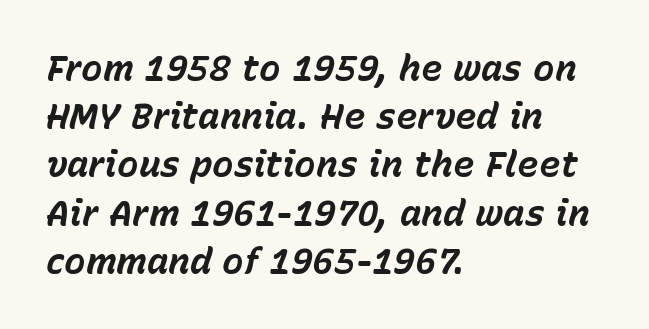
The image shows 36 px bold type, italic (leaning right); set left-aligned, normal line spacing (1.34x), normal letter spacing, not underlined; low stroke contrast and a medium x-height.
